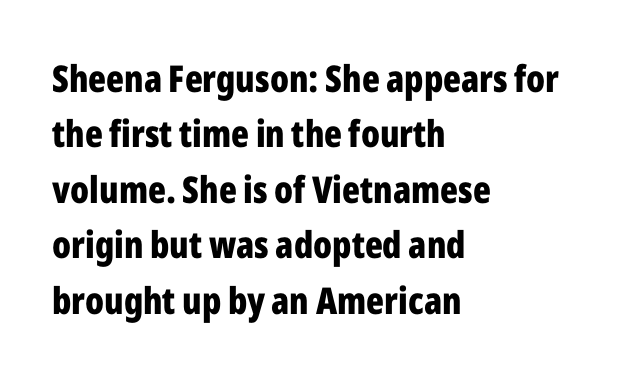
Q: Is the text bold? A: Yes.
Q: Is the text italic (slanted)? A: No, it is upright.
Q: Is the typeface a serif or a sans-serif typeface? A: Sans-serif.
Q: Is the text underlined? A: No.
Q: How is the paragraph aligned? A: Left-aligned.
Q: Is the spacing between letters normal or unusually wide? A: Normal.
Q: Is the spacing between lines tight, normal or loose? A: Normal.
Q: Width (condensed, normal, or wide)? A: Condensed.
Q: Stroke contrast? A: Low.
Q: x-height? A: Medium.
Q: Monospaced? A: No.
